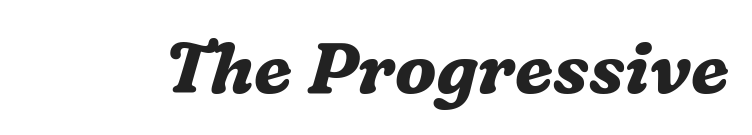
The image shows 71 px bold serif type, italic (leaning right); set normal letter spacing, not underlined; medium stroke contrast and a medium x-height.
